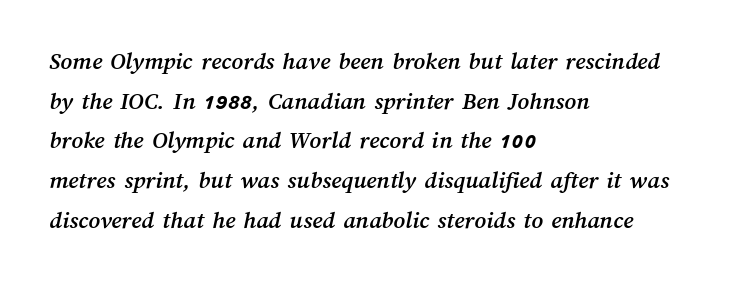
The lines in this sample share a left origin and differ only in where they stop. Honestly, the letter spacing is just normal — you wouldn't notice it. The line-height multiplier appears to be the usual default. Check under the words: just untouched page.
